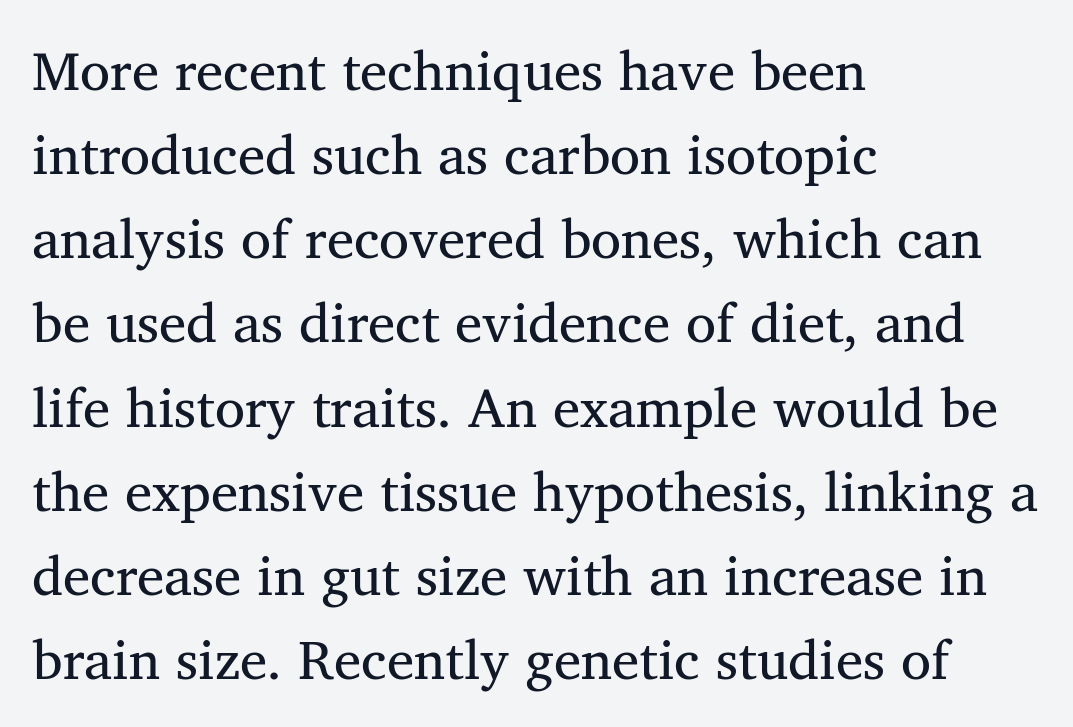
The image shows 55 px regular-weight serif type; set left-aligned, normal line spacing (1.53x), normal letter spacing, not underlined; medium stroke contrast and a medium x-height.
